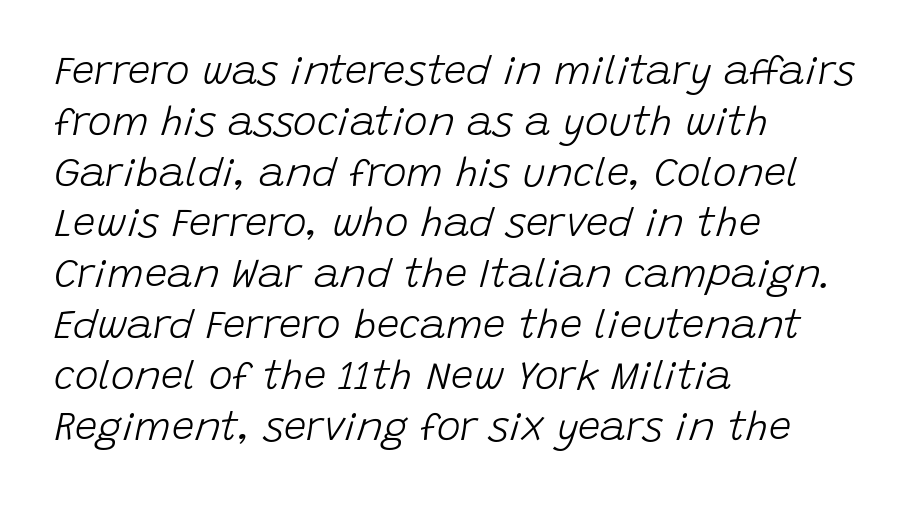
The image shows 40 px light type, italic (leaning right); set left-aligned, normal line spacing (1.27x), normal letter spacing, not underlined; low stroke contrast and a large x-height.
